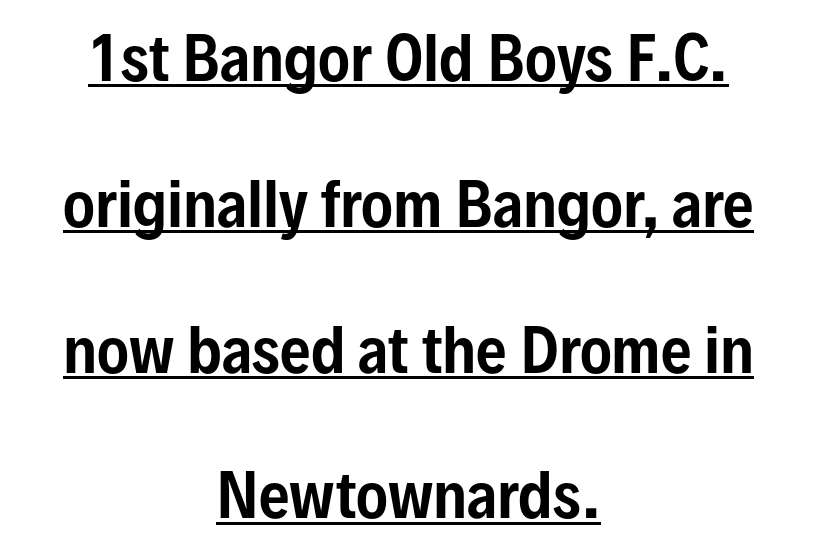
{"serif": "no", "italic": "no", "width": "condensed", "stroke_contrast": "low", "x_height": "medium", "monospaced": "no", "underline": "yes", "align": "center", "line_spacing": "loose", "line_spacing_ratio": 2.43, "letter_spacing": "normal", "letter_spacing_em": 0.0, "glyph_px": 60}
